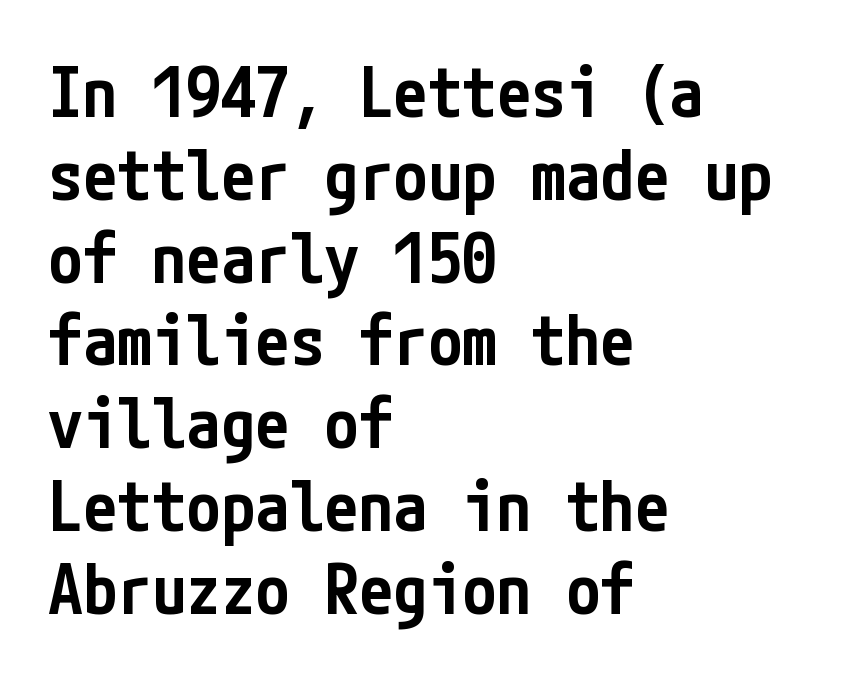
The image shows 69 px semibold, condensed sans-serif type, upright; set left-aligned, line spacing 1.2x, normal letter spacing, not underlined; low stroke contrast and a medium x-height.
